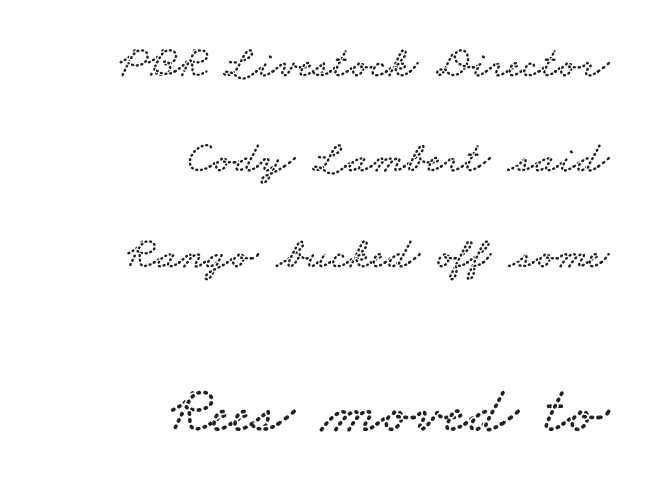
Spacing between characters is what you'd get straight out of the box. The ragged edge is on the left, which tells us the setting is flush right. Rows of type keep a wide berth in the vertical direction. Caption: upper text group reduced, lower text group enlarged. The letters advance in unequal steps, a hallmark of proportional type.
